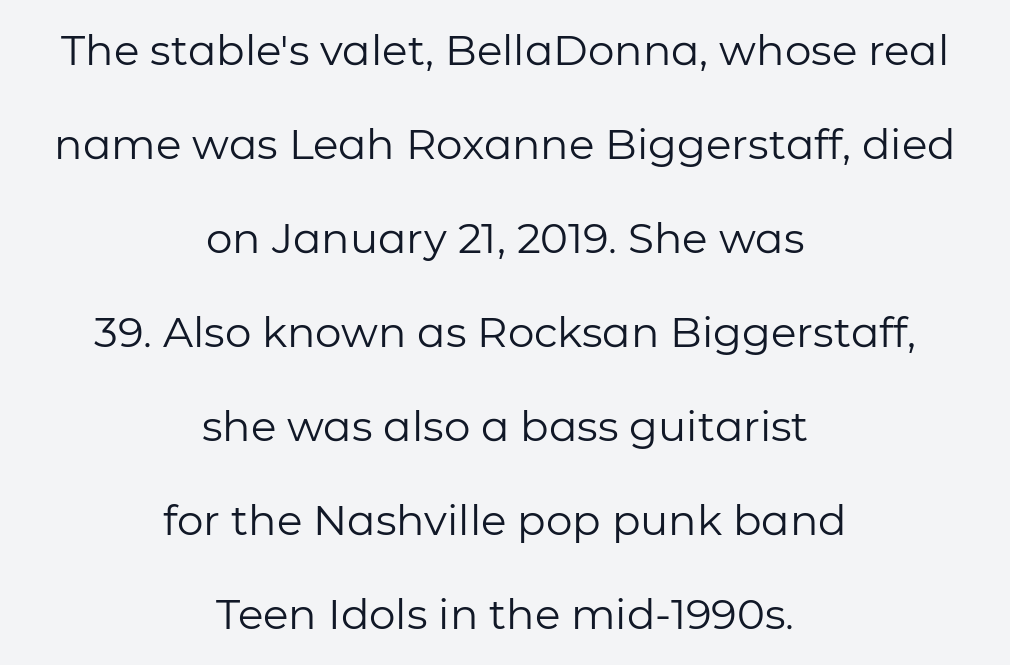
The image shows 42 px regular-weight sans-serif type, upright; set centered, loose line spacing (2.24x), normal letter spacing, not underlined; low stroke contrast and a medium x-height.
